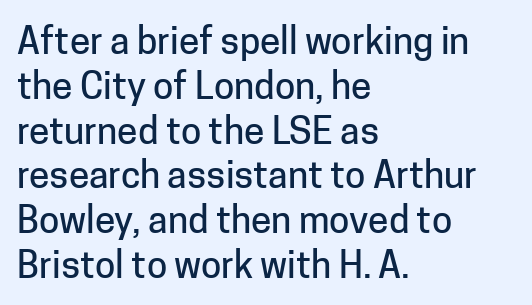
{"serif": "no", "italic": "no", "width": "normal", "stroke_contrast": "low", "x_height": "medium", "monospaced": "no", "underline": "no", "align": "left", "line_spacing_ratio": 1.21, "letter_spacing": "normal", "letter_spacing_em": 0.0, "glyph_px": 37}
